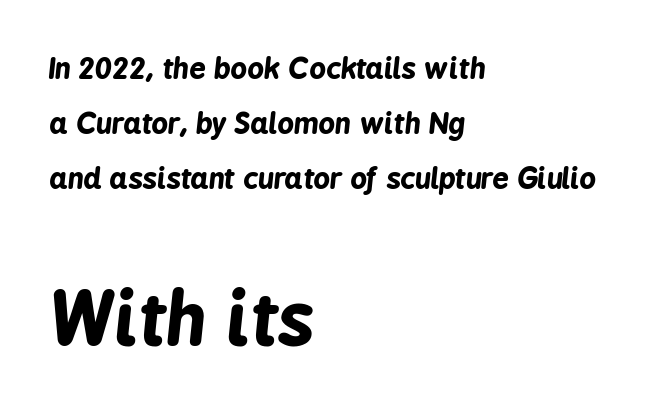
Alignment: flush left. Leading is clearly above the norm, producing a sparse column. Tracking value appears to be zero — textbook default spacing. You could not count columns in this text — the font is proportionally spaced. Heft: maximum for text — a bold. The foot of each line stays bare and open.
